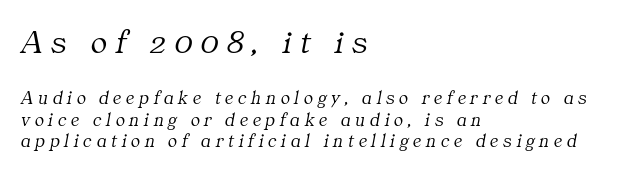
The image shows 34 px light serif type, italic (leaning right); set left-aligned, tight line spacing (1.12x), unusually wide letter spacing (+0.25 em), not underlined; the first (top) block is 1.79x larger; medium stroke contrast and a medium x-height.
